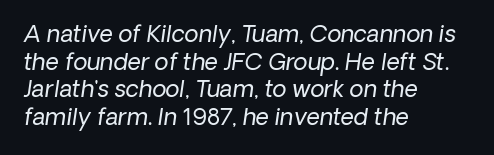
{"bold": "no", "underline": "no", "align": "left", "line_spacing_ratio": 1.2, "letter_spacing": "normal", "letter_spacing_em": 0.0, "glyph_px": 23}
